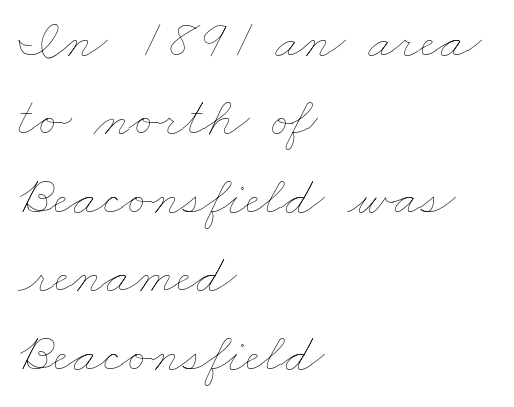
Is the letter spacing exaggerated? No — it looks like the ordinary default. All the whitespace from short lines collects on the right. Each letter keeps its own natural width here, so spacing adapts to shape. Unbolded letterforms with no extra heft. Letters rest on an invisible, unmarked baseline. Rows of type keep a routine distance in the vertical direction.
